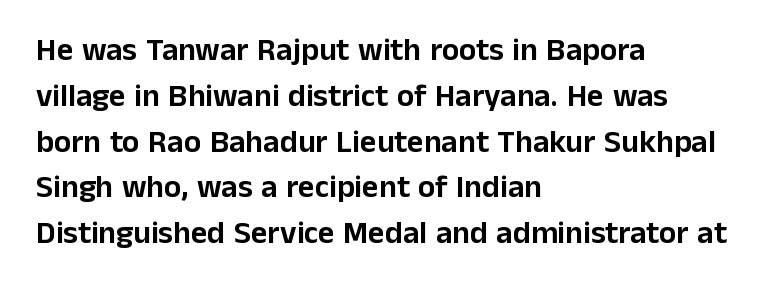
One-word summary of the alignment: left. The gap between lines stays unmarked. These lines are rendered in a variable-pitch font. Nope, not italic — everything's standing straight.
